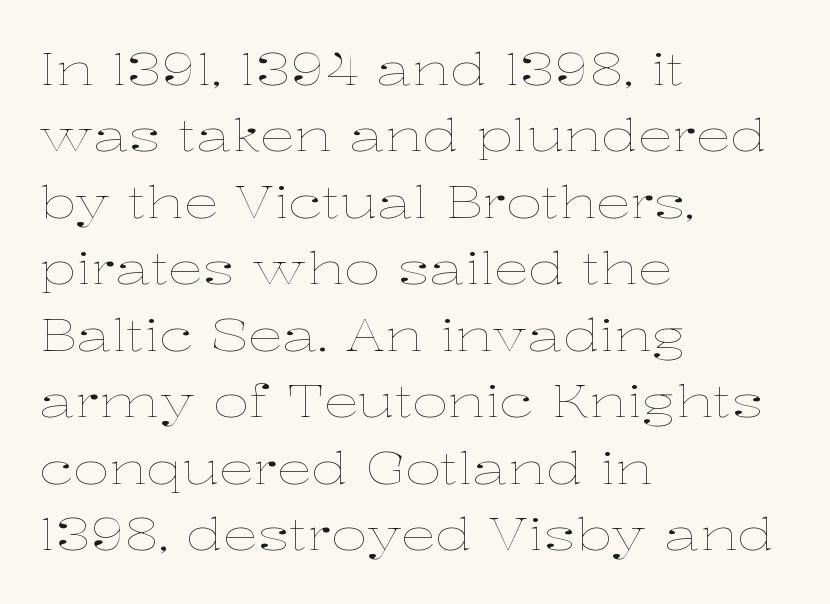
The image shows 44 px thin, wide type, upright; set left-aligned, normal line spacing (1.51x), normal letter spacing, not underlined; low stroke contrast and a medium x-height.
